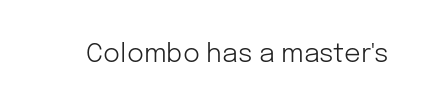
Q: Is the text bold? A: No.
Q: Is the text italic (slanted)? A: No, it is upright.
Q: Is the text underlined? A: No.
Q: Is the spacing between letters normal or unusually wide? A: Normal.
